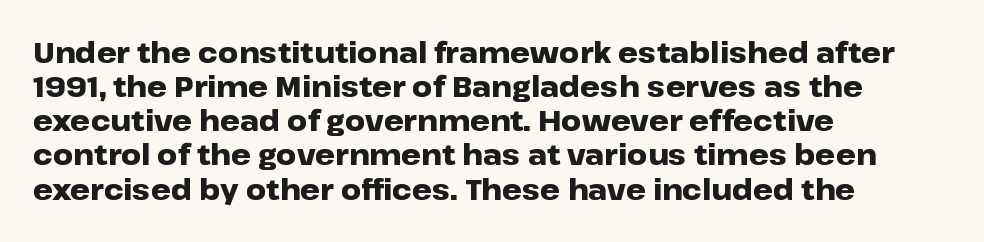
Is this a fixed-width face? No — the glyphs have proportional, varying widths. Line beginnings align vertically; line endings do not. Lines of text with bare space underneath. Type style note: lacks serifs. The font's upright variant was chosen for this text. In terms of weight, the rendering is a true, heavy bold.
